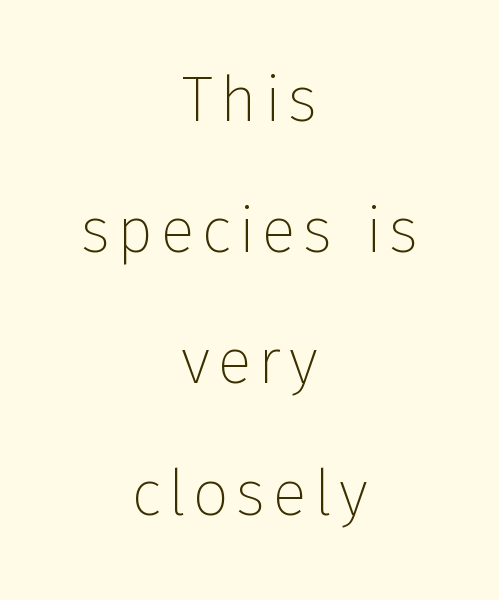
Q: Is the text bold? A: No.
Q: Is the text italic (slanted)? A: No, it is upright.
Q: Is the typeface a serif or a sans-serif typeface? A: Sans-serif.
Q: Is the text underlined? A: No.
Q: How is the paragraph aligned? A: Centered.
Q: Is the spacing between lines tight, normal or loose? A: Loose.
Q: Width (condensed, normal, or wide)? A: Normal.
Q: Stroke contrast? A: Low.
Q: x-height? A: Medium.
Q: Monospaced? A: No.
